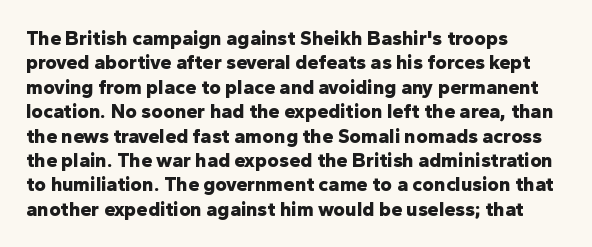
In terms of weight, the rendering is a true, heavy bold. In CSS terms this would be text-align: left. This rendering leaves character spacing at its baseline value. Honestly, there is no underline to notice here at all. The typography opts for an upright posture over an oblique one.
